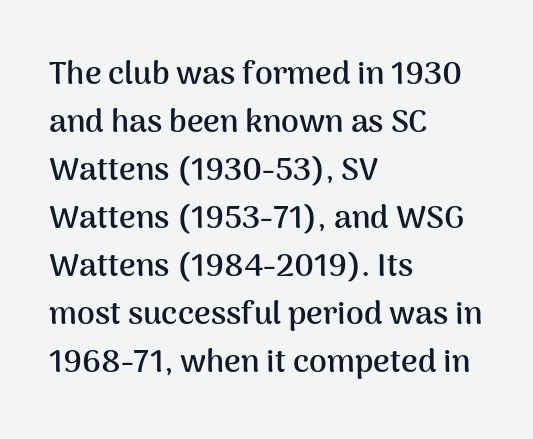
{"serif": "no", "italic": "no", "bold": "yes", "weight": "semibold", "width": "normal", "stroke_contrast": "medium", "x_height": "medium", "monospaced": "no", "underline": "no", "align": "left", "line_spacing": "normal", "line_spacing_ratio": 1.5, "letter_spacing": "normal", "letter_spacing_em": 0.0, "glyph_px": 32}
